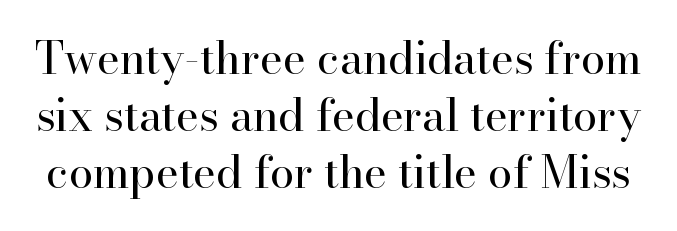
{"serif": "yes", "italic": "no", "bold": "no", "weight": "regular", "width": "normal", "stroke_contrast": "high", "x_height": "small", "monospaced": "no", "underline": "no", "line_spacing": "normal", "line_spacing_ratio": 1.3, "letter_spacing": "normal", "letter_spacing_em": 0.0, "glyph_px": 44}
